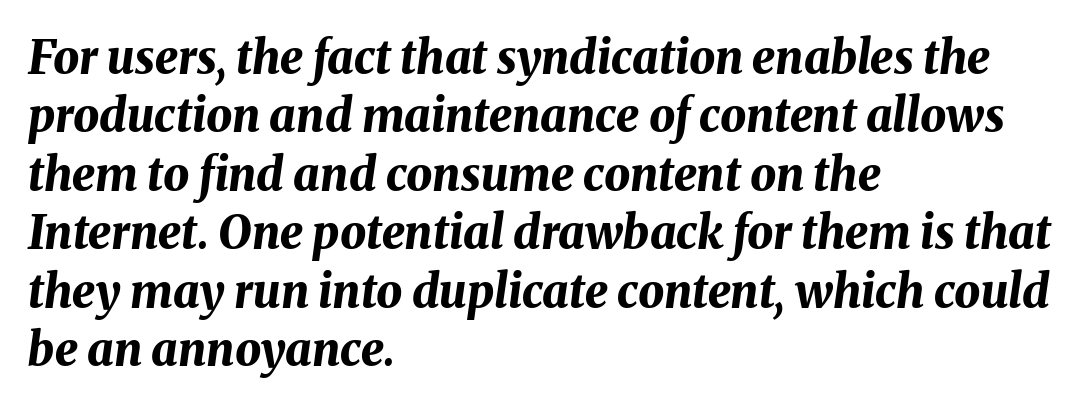
The image shows 46 px bold type, italic (leaning right); set left-aligned, normal line spacing (1.27x), normal letter spacing, not underlined; medium stroke contrast and a medium x-height.
